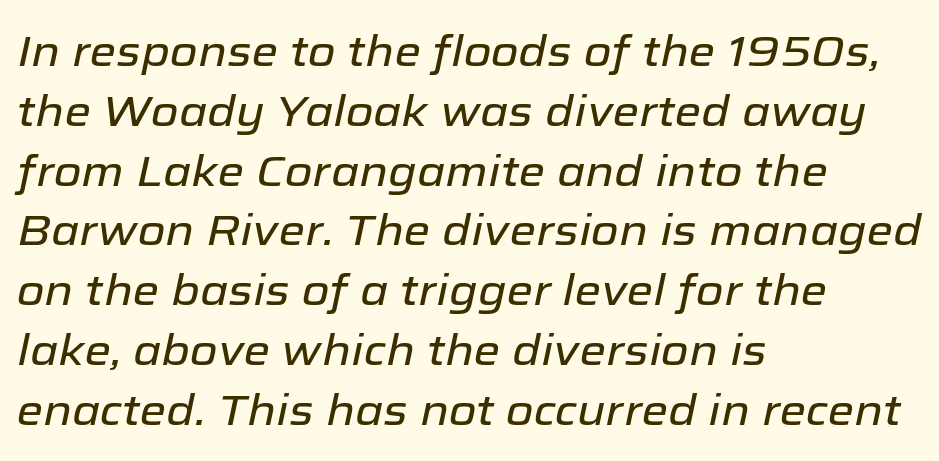
Q: Is the text italic (slanted)? A: Yes, it leans right by about 12 degrees.
Q: Is the text underlined? A: No.
Q: How is the paragraph aligned? A: Left-aligned.
Q: Is the spacing between letters normal or unusually wide? A: Normal.
Q: Is the spacing between lines tight, normal or loose? A: Normal.
Q: Width (condensed, normal, or wide)? A: Normal.
Q: Stroke contrast? A: Low.
Q: x-height? A: Medium.
Q: Monospaced? A: No.
